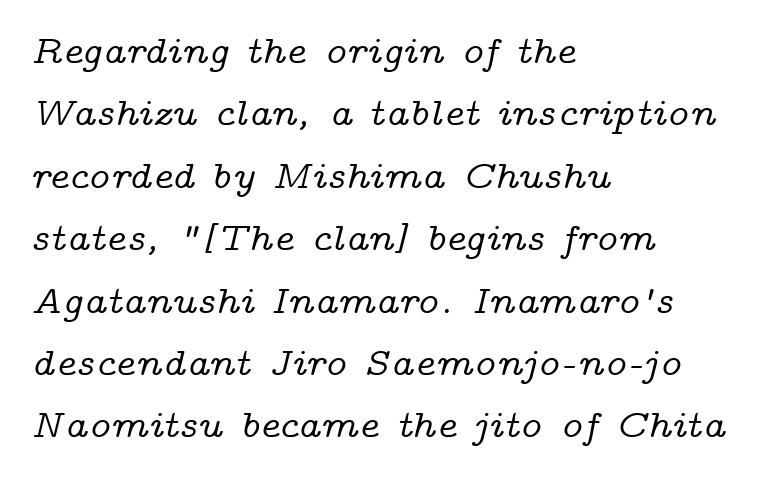
{"serif": "yes", "italic": "yes", "lean": "right", "slant_degrees": 14, "width": "wide", "stroke_contrast": "low", "x_height": "medium", "monospaced": "no", "underline": "no", "align": "left", "line_spacing": "normal", "line_spacing_ratio": 1.6, "letter_spacing": "normal", "letter_spacing_em": 0.0, "glyph_px": 39}
